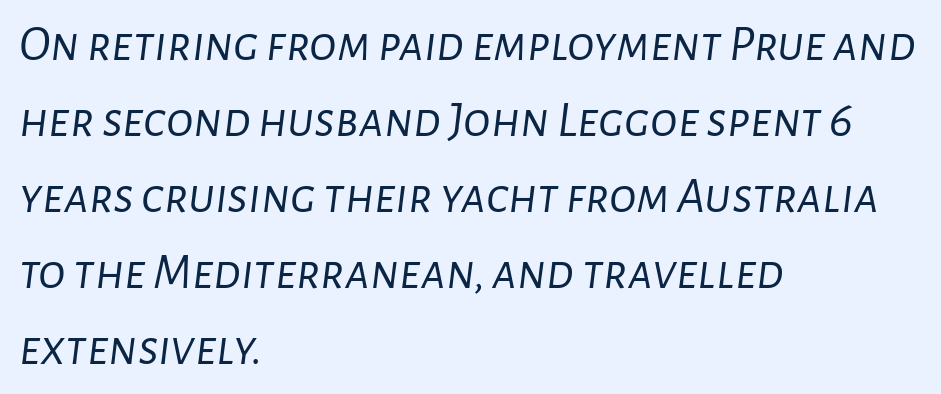
These lines were composed using italics. Only glyphs here, with clear space below each row. This block has exactly the height ordinary leading produces. This reads as an unemphasized weight, regular at the heaviest. One-word summary of the alignment: left. A typesetter would call this proportional, since set widths differ per character.
